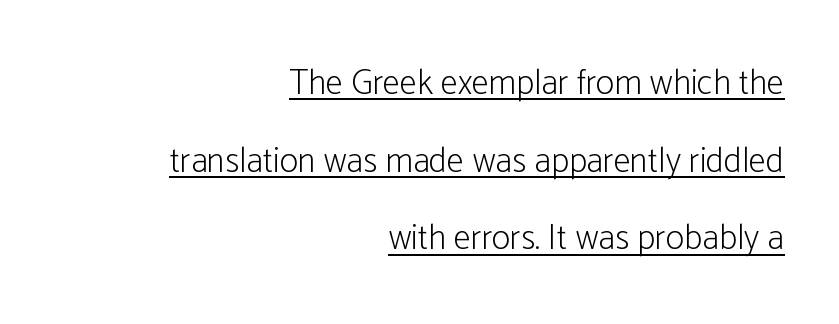
The image shows 35 px light, condensed sans-serif type, upright; set right-aligned, loose line spacing (2.22x), normal letter spacing, underlined; low stroke contrast and a medium x-height.
